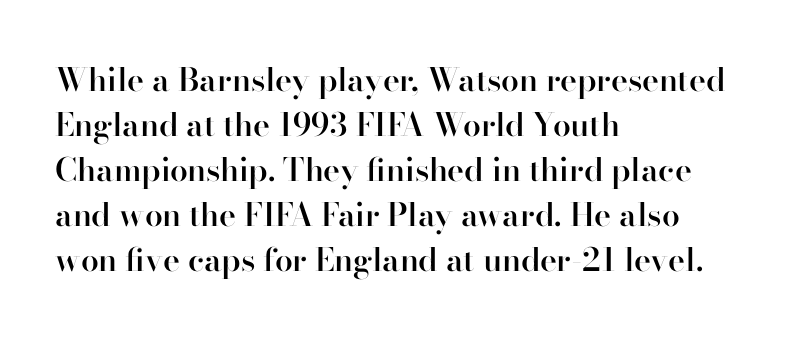
{"serif": "yes", "italic": "no", "bold": "semi", "weight": "semibold", "width": "normal", "stroke_contrast": "high", "x_height": "small", "monospaced": "no", "underline": "no", "align": "left", "line_spacing": "normal", "line_spacing_ratio": 1.41, "letter_spacing": "normal", "letter_spacing_em": 0.0, "glyph_px": 32}
